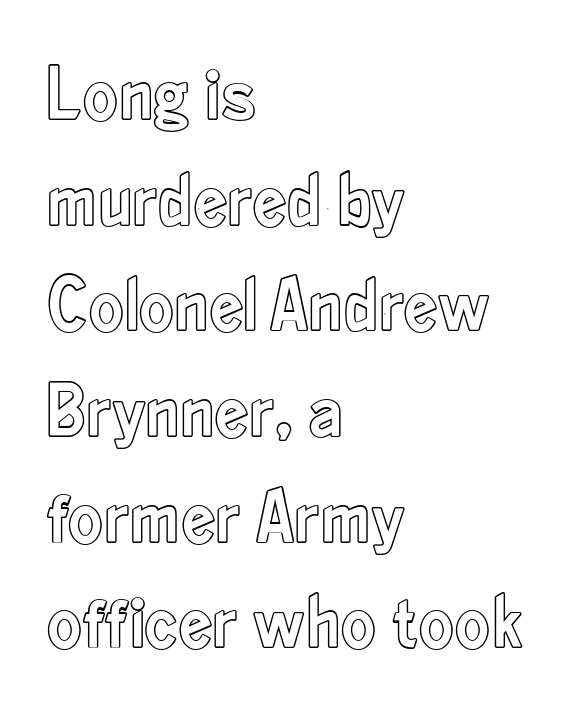
Designer's note — italics off, roman on. Glance below the letters and you will spot only blank space. In terms of leading, this rendering sits right in the middle. Alignment: flush left. Note the varied advance widths — an 'i' is clearly narrower than an 'm'. Observe the ordinary spacing: letters are neighbours, not strangers.
